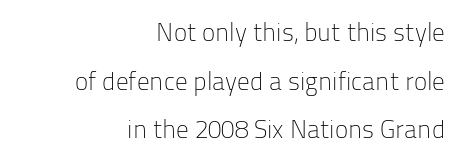
The image shows 25 px text type, upright; set right-aligned, loose line spacing (1.95x), normal letter spacing, not underlined.
